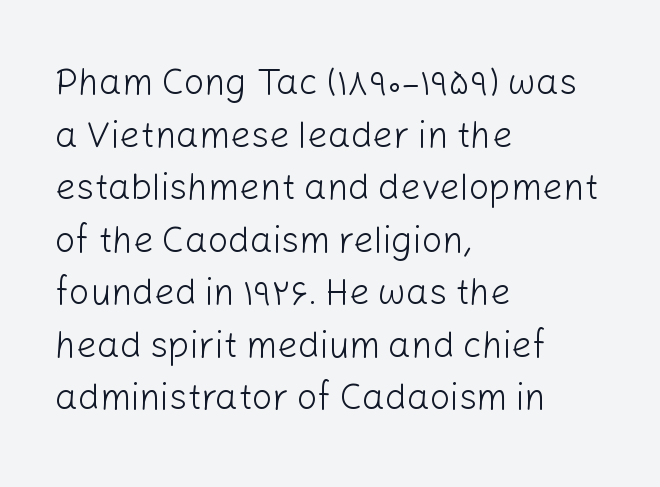
The image shows 36 px light sans-serif type, upright; set left-aligned, normal line spacing (1.46x), normal letter spacing, not underlined; low stroke contrast and a medium x-height.
